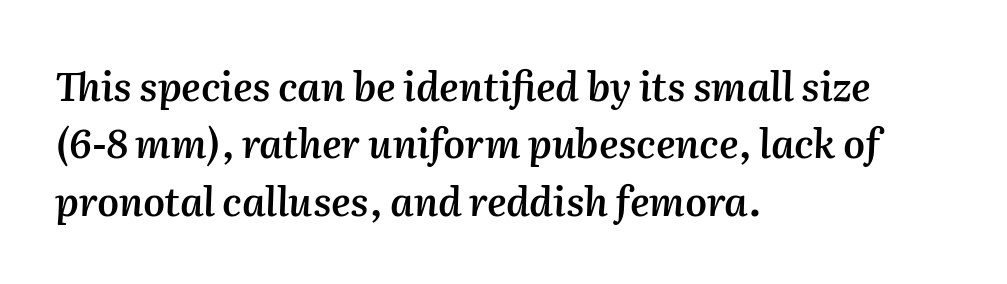
Q: Is the text bold? A: Semi-bold.
Q: Is the text italic (slanted)? A: Yes, it leans right by about 2 degrees.
Q: Is the text underlined? A: No.
Q: How is the paragraph aligned? A: Left-aligned.
Q: Is the spacing between letters normal or unusually wide? A: Normal.
Q: Is the spacing between lines tight, normal or loose? A: Normal.
Q: Width (condensed, normal, or wide)? A: Normal.
Q: Stroke contrast? A: Medium.
Q: x-height? A: Medium.
Q: Monospaced? A: No.
